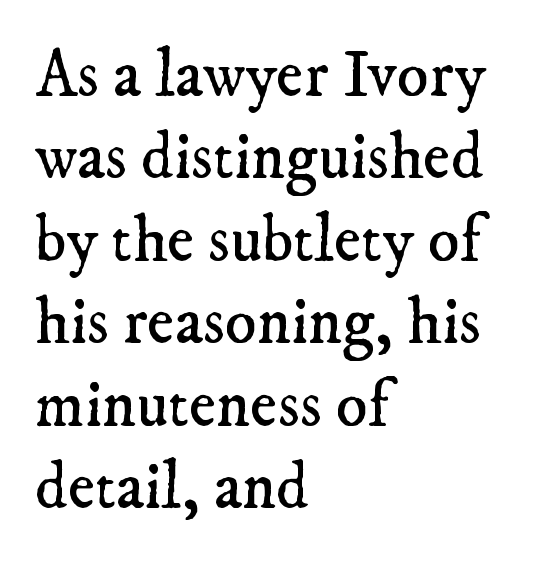
Type style note: has serifs. The letters advance in unequal steps, a hallmark of proportional type. Has an underline been added? It has not. Notice how the passage keeps a crisp vertical edge on the left only. This reads as an unemphasized weight, regular at the heaviest. Compared with typical body copy, the letter spacing here is the same.
